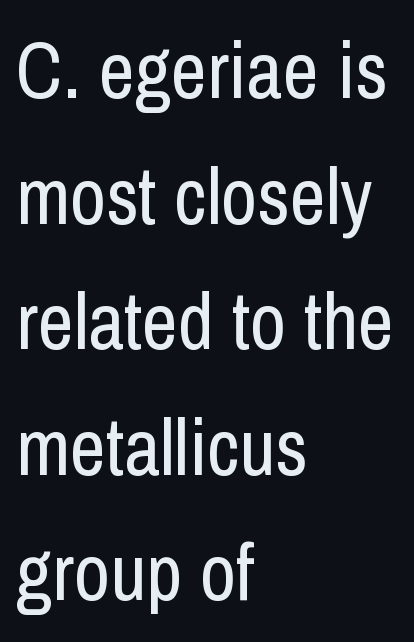
{"serif": "no", "italic": "no", "bold": "no", "weight": "regular", "width": "condensed", "stroke_contrast": "low", "x_height": "medium", "monospaced": "no", "underline": "no", "align": "left", "line_spacing": "normal", "line_spacing_ratio": 1.59, "letter_spacing": "normal", "letter_spacing_em": 0.0, "glyph_px": 79}
